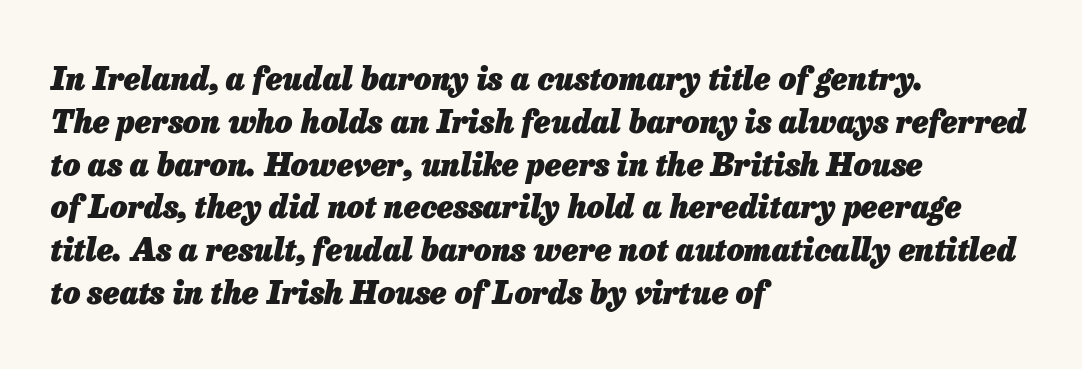
The image shows 31 px heavy type, italic (leaning right); set left-aligned, normal line spacing (1.38x), normal letter spacing, not underlined; low stroke contrast and a medium x-height.
